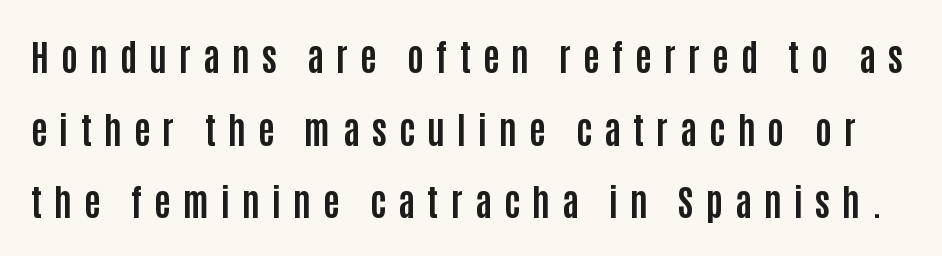
Someone cranked the tracking dial way up on this one. Students, this is bold: see how much ink each stroke carries. Examine the stroke ends and you'll find no serifs. Widely set lines give the paragraph a tall, airy silhouette. Italic? Not at all — the glyphs are vertical.
